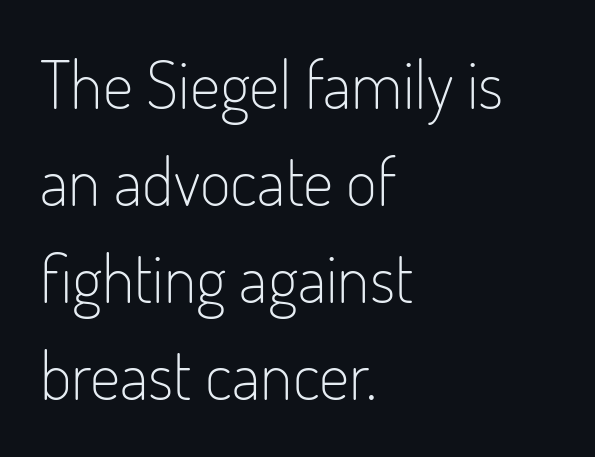
{"serif": "no", "italic": "no", "bold": "no", "weight": "light", "width": "condensed", "stroke_contrast": "low", "x_height": "small", "monospaced": "no", "underline": "no", "align": "left", "line_spacing": "normal", "line_spacing_ratio": 1.45, "letter_spacing": "normal", "letter_spacing_em": 0.0, "glyph_px": 67}
